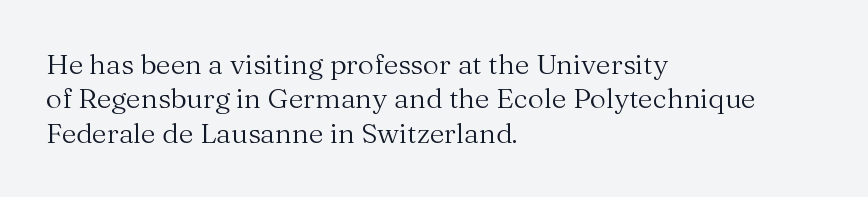
{"serif": "yes", "italic": "no", "bold": "no", "weight": "regular", "width": "normal", "stroke_contrast": "medium", "x_height": "medium", "monospaced": "no", "underline": "no", "align": "left", "line_spacing_ratio": 1.23, "letter_spacing": "normal", "letter_spacing_em": 0.0, "glyph_px": 28}
